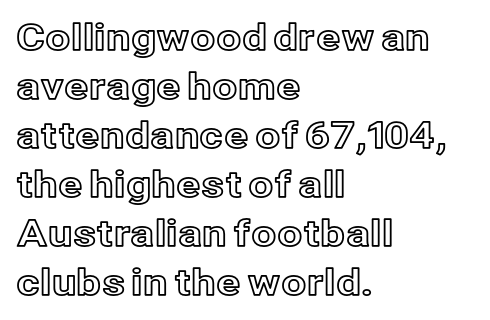
{"italic": "no", "width": "normal", "x_height": "medium", "monospaced": "no", "underline": "no", "align": "left", "line_spacing": "normal", "line_spacing_ratio": 1.36, "letter_spacing": "normal", "letter_spacing_em": 0.0, "glyph_px": 36}
